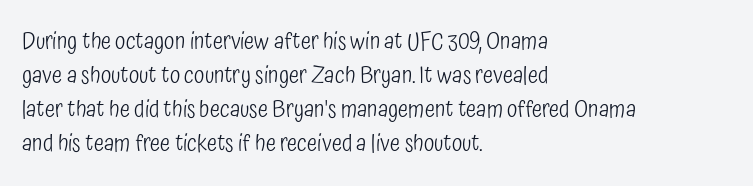
{"italic": "no", "bold": "no", "underline": "no", "align": "left", "line_spacing": "normal", "line_spacing_ratio": 1.41, "letter_spacing": "normal", "letter_spacing_em": 0.0, "glyph_px": 24}
